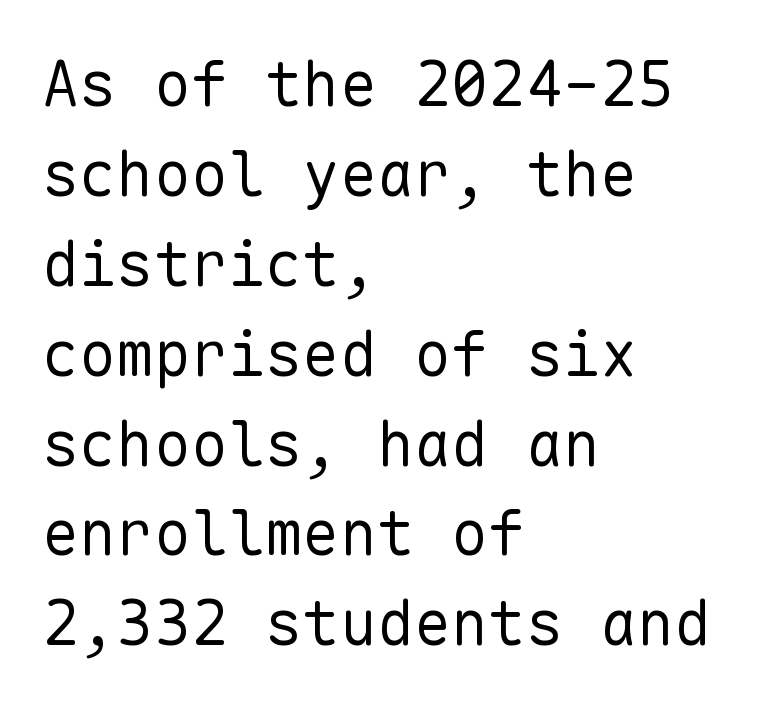
The image shows 62 px regular-weight sans-serif type, upright, monospaced; set left-aligned, normal line spacing (1.45x), normal letter spacing, not underlined; low stroke contrast and a medium x-height.
